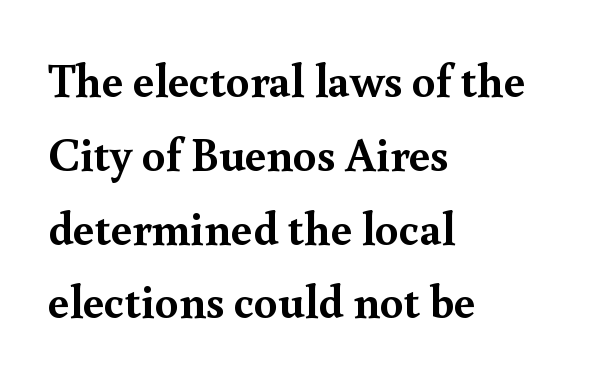
The string is rendered with underlining switched off. Yep, those are serifs on the letters. Is the block centered? No — it sits flush against the left margin. Is there any slant? The stems are plumb. Does the weight exceed regular? Yes, all the way to bold.
